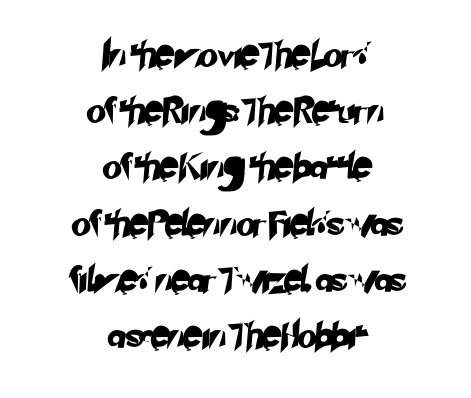
The image shows 25 px text type; set centered, loose line spacing (2.25x), normal letter spacing, not underlined.
